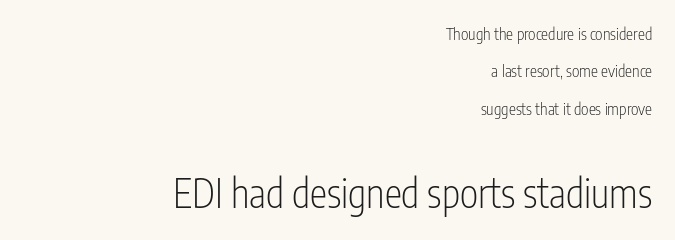
Q: Is the text bold? A: No.
Q: Is the text italic (slanted)? A: No, it is upright.
Q: Is the typeface a serif or a sans-serif typeface? A: Sans-serif.
Q: Is the text underlined? A: No.
Q: How is the paragraph aligned? A: Right-aligned.
Q: Is the spacing between letters normal or unusually wide? A: Normal.
Q: Is the spacing between lines tight, normal or loose? A: Loose.
Q: Which block of text is set in a larger size, the first (top) or the second (bottom)? A: The second (bottom) one.
Q: Width (condensed, normal, or wide)? A: Condensed.
Q: Stroke contrast? A: Low.
Q: x-height? A: Medium.
Q: Monospaced? A: No.
